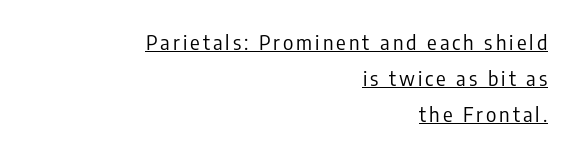
{"italic": "no", "bold": "no", "underline": "yes", "align": "right", "line_spacing_ratio": 1.8, "glyph_px": 20}
